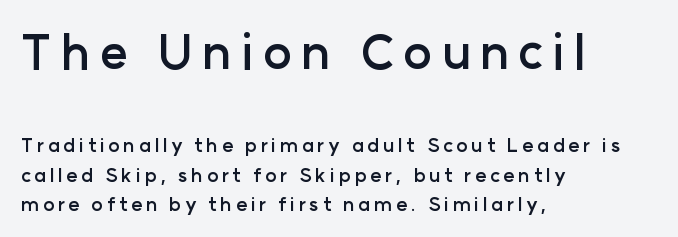
{"serif": "no", "italic": "no", "bold": "yes", "weight": "semibold", "width": "normal", "stroke_contrast": "low", "x_height": "medium", "monospaced": "no", "underline": "no", "align": "left", "line_spacing": "normal", "line_spacing_ratio": 1.54, "larger_block": "first", "size_ratio": 2.53, "glyph_px": 48}
